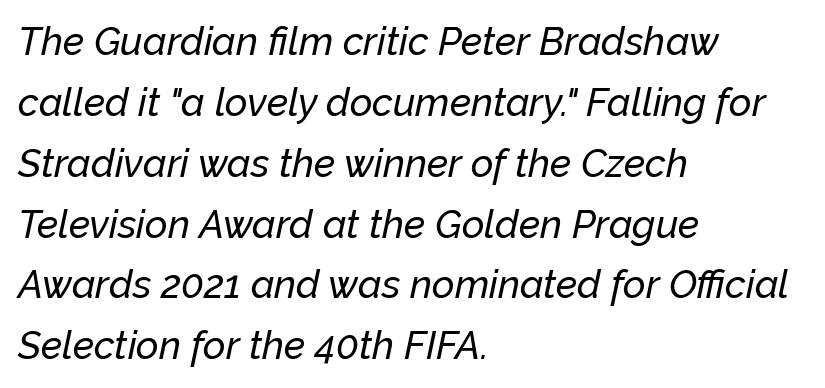
{"italic": "yes", "lean": "right", "slant_degrees": 12, "width": "normal", "stroke_contrast": "low", "x_height": "medium", "monospaced": "no", "underline": "no", "align": "left", "line_spacing": "normal", "line_spacing_ratio": 1.56, "letter_spacing": "normal", "letter_spacing_em": 0.0, "glyph_px": 39}
